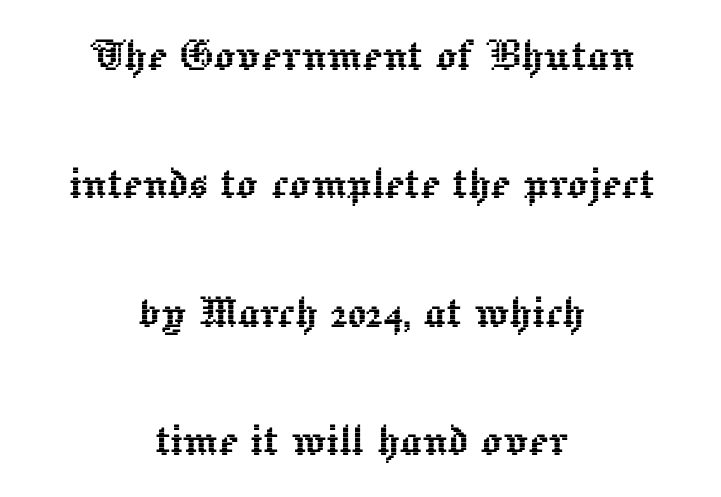
Q: Is the text italic (slanted)? A: No, it is upright.
Q: Is the text underlined? A: No.
Q: How is the paragraph aligned? A: Centered.
Q: Is the spacing between letters normal or unusually wide? A: Normal.
Q: Is the spacing between lines tight, normal or loose? A: Loose.
Q: Width (condensed, normal, or wide)? A: Normal.
Q: x-height? A: Medium.
Q: Monospaced? A: No.
